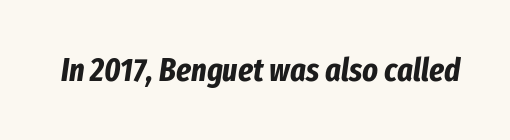
The image shows 33 px bold, condensed type, italic (leaning right); set normal letter spacing, not underlined; low stroke contrast and a medium x-height.
